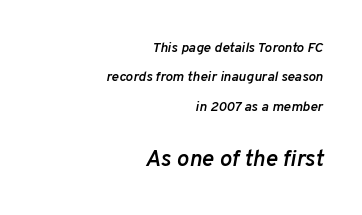
The image shows 23 px text type, italic (leaning right); set right-aligned, loose line spacing (2.09x), normal letter spacing, not underlined; the second (bottom) block is 1.64x larger.
